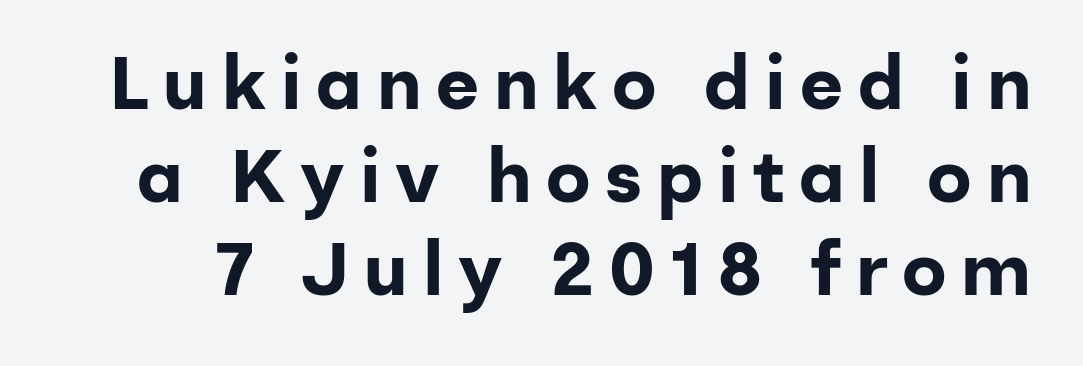
Q: Is the text bold? A: Yes.
Q: Is the text italic (slanted)? A: No, it is upright.
Q: Is the typeface a serif or a sans-serif typeface? A: Sans-serif.
Q: Is the text underlined? A: No.
Q: Is the spacing between letters normal or unusually wide? A: Unusually wide.
Q: Is the spacing between lines tight, normal or loose? A: Normal.
Q: Width (condensed, normal, or wide)? A: Normal.
Q: Stroke contrast? A: Low.
Q: x-height? A: Medium.
Q: Monospaced? A: No.
